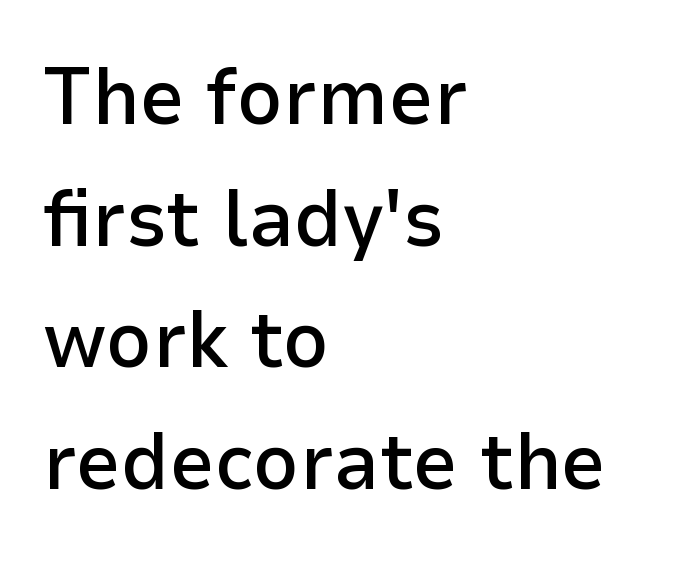
Proportional: the letters do not fall into vertical columns. Normally led — the rows are evenly, conventionally spaced. Each row of text sits above clean, open space. What kind of face is this? One without serifs — a sans.
